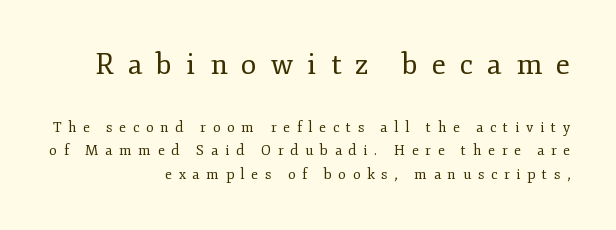
Serif or sans? Serif — the stroke terminals have little feet. Is there much room between lines? A standard amount, neither cramped nor airy. The lettering stays uniformly vertical, giving the passage a roman look. Descenders are the only things crossing below the line. Is this a fixed-width face? No — the glyphs have proportional, varying widths. The gaps between neighbouring characters are conspicuously large.
